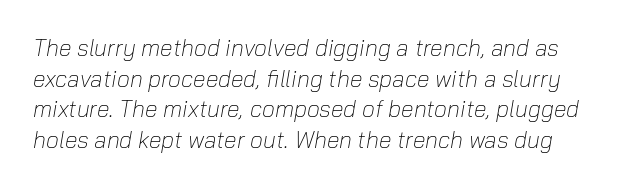
The image shows 23 px text type, italic (leaning right); set normal line spacing (1.33x), normal letter spacing, not underlined.
